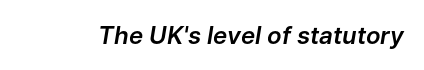
Q: Is the text italic (slanted)? A: Yes, it leans right by about 9 degrees.
Q: Is the text underlined? A: No.
Q: Is the spacing between letters normal or unusually wide? A: Normal.
